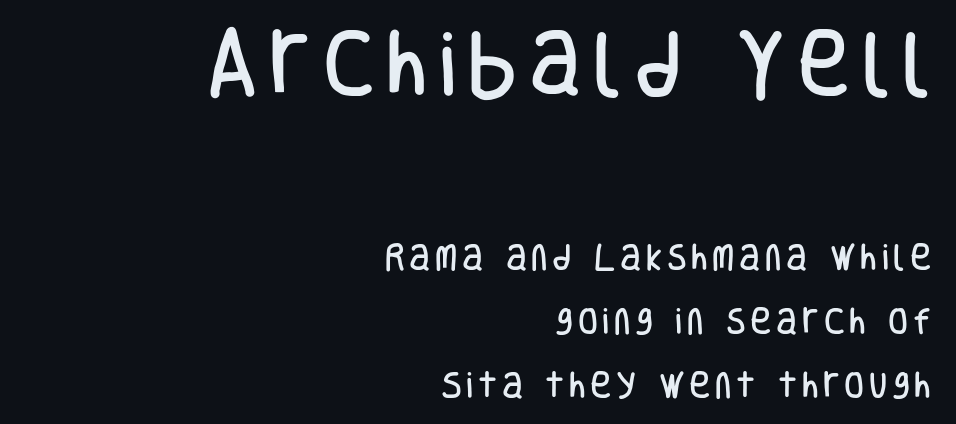
Q: Is the text italic (slanted)? A: No, it is upright.
Q: Is the typeface a serif or a sans-serif typeface? A: Sans-serif.
Q: Is the text underlined? A: No.
Q: How is the paragraph aligned? A: Right-aligned.
Q: Is the spacing between lines tight, normal or loose? A: Loose.
Q: Which block of text is set in a larger size, the first (top) or the second (bottom)? A: The first (top) one.
Q: Width (condensed, normal, or wide)? A: Condensed.
Q: Stroke contrast? A: Low.
Q: x-height? A: Large.
Q: Monospaced? A: No.
